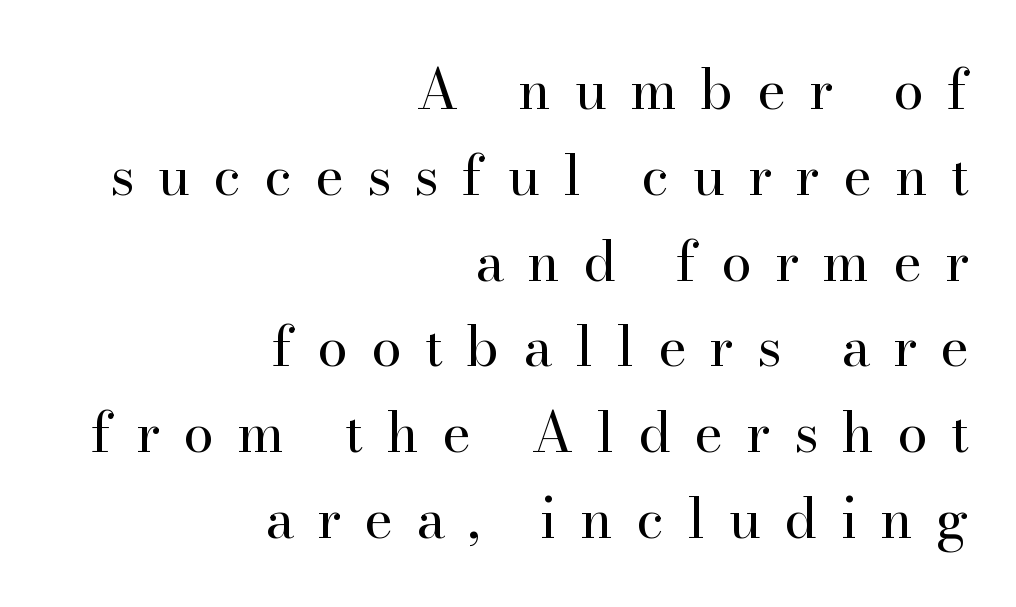
The image shows 55 px regular-weight serif type, upright; set right-aligned, normal line spacing (1.56x), unusually wide letter spacing (+0.42 em), not underlined; high stroke contrast and a small x-height.
